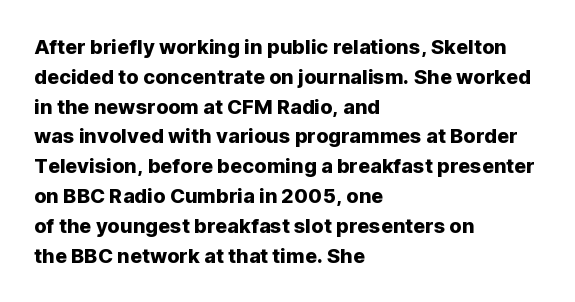
{"italic": "no", "underline": "no", "align": "left", "line_spacing": "normal", "line_spacing_ratio": 1.49, "letter_spacing": "normal", "letter_spacing_em": 0.0, "glyph_px": 20}
